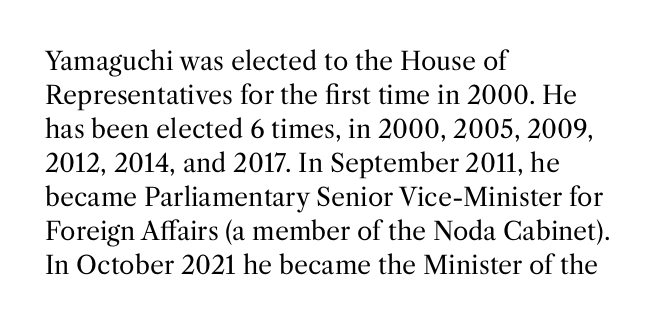
A normal amount of white space separates one row of letters from the next. Honestly, the letter spacing is just normal — you wouldn't notice it. The font's upright variant was chosen for this text. Is this a heavy cut? Hardly; it is regular or lighter. Caption: multi-line text, flush left, ragged right.
